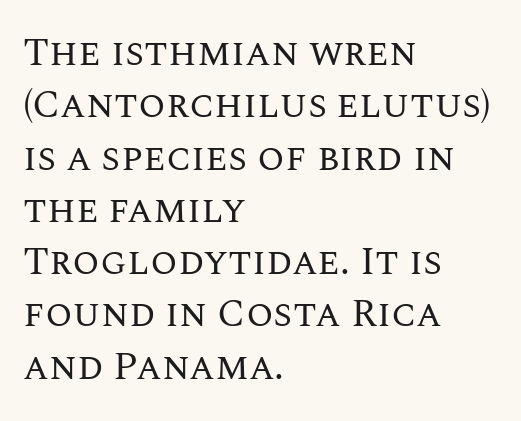
Q: Is the text bold? A: No.
Q: Is the text italic (slanted)? A: No, it is upright.
Q: Is the text underlined? A: No.
Q: How is the paragraph aligned? A: Left-aligned.
Q: Is the spacing between letters normal or unusually wide? A: Normal.
Q: Is the spacing between lines tight, normal or loose? A: Normal.
Q: Width (condensed, normal, or wide)? A: Normal.
Q: Stroke contrast? A: Medium.
Q: x-height? A: Large.
Q: Monospaced? A: No.
